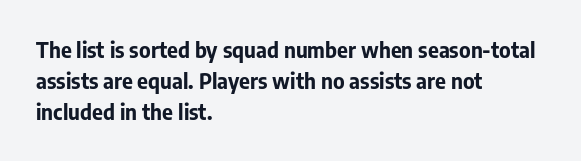
{"italic": "no", "bold": "yes", "underline": "no", "align": "left", "line_spacing": "normal", "line_spacing_ratio": 1.47, "letter_spacing": "normal", "letter_spacing_em": 0.0, "glyph_px": 21}
